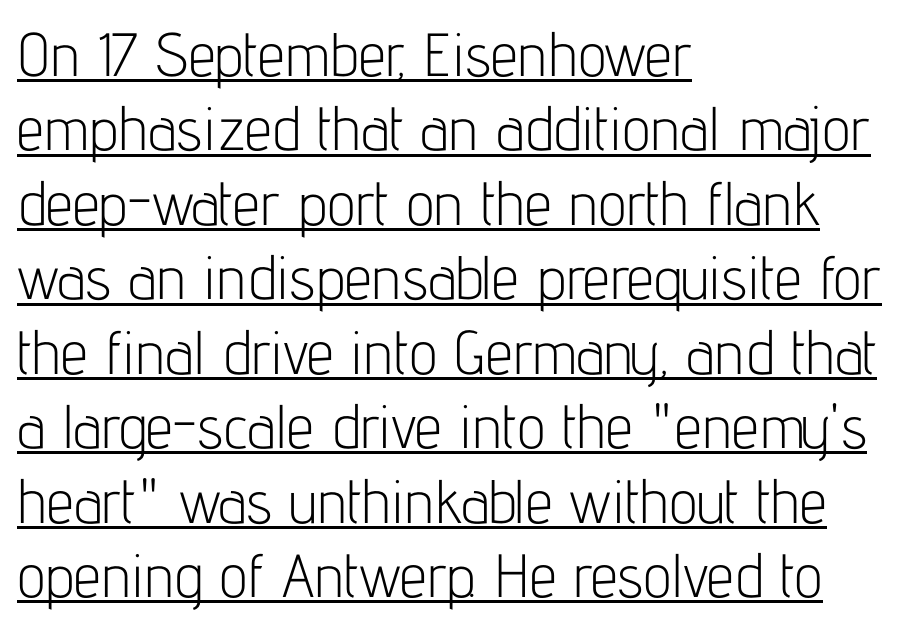
Q: Is the text bold? A: No.
Q: Is the text italic (slanted)? A: No, it is upright.
Q: Is the typeface a serif or a sans-serif typeface? A: Sans-serif.
Q: Is the text underlined? A: Yes.
Q: How is the paragraph aligned? A: Left-aligned.
Q: Is the spacing between letters normal or unusually wide? A: Normal.
Q: Width (condensed, normal, or wide)? A: Condensed.
Q: Stroke contrast? A: Low.
Q: x-height? A: Medium.
Q: Monospaced? A: No.
